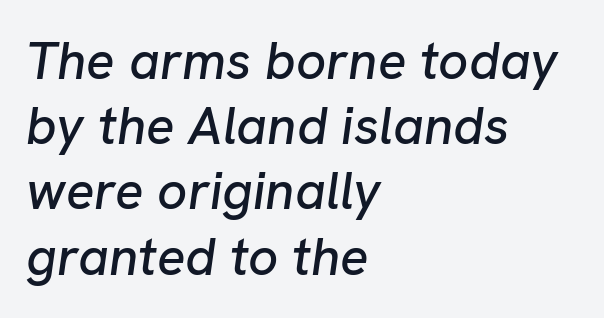
Q: Is the text italic (slanted)? A: Yes, it leans right by about 8 degrees.
Q: Is the text underlined? A: No.
Q: How is the paragraph aligned? A: Left-aligned.
Q: Is the spacing between letters normal or unusually wide? A: Normal.
Q: Width (condensed, normal, or wide)? A: Normal.
Q: Stroke contrast? A: Low.
Q: x-height? A: Medium.
Q: Monospaced? A: No.
